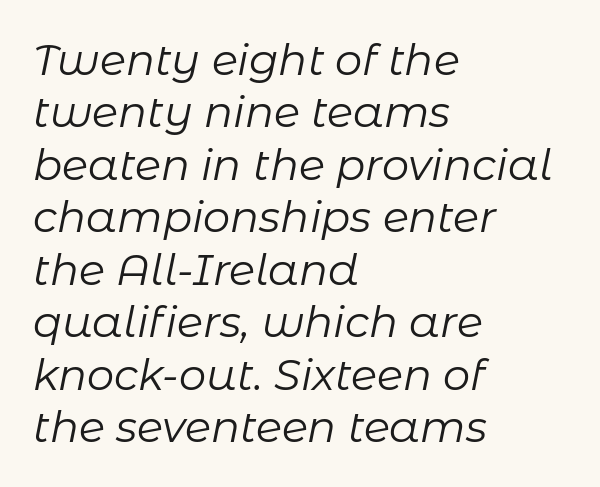
Q: Is the text bold? A: No.
Q: Is the text italic (slanted)? A: Yes, it leans right by about 11 degrees.
Q: Is the text underlined? A: No.
Q: How is the paragraph aligned? A: Left-aligned.
Q: Is the spacing between letters normal or unusually wide? A: Normal.
Q: Width (condensed, normal, or wide)? A: Normal.
Q: Stroke contrast? A: Low.
Q: x-height? A: Medium.
Q: Monospaced? A: No.
